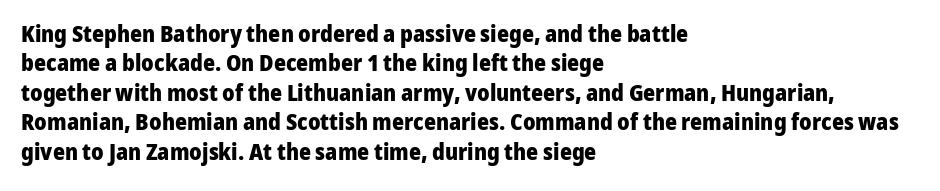
In terms of posture, this sample is upright. Whoever set this chose a conventional vertical rhythm. The space directly below the letters is spotless. A typesetter would call this zero additional tracking.
